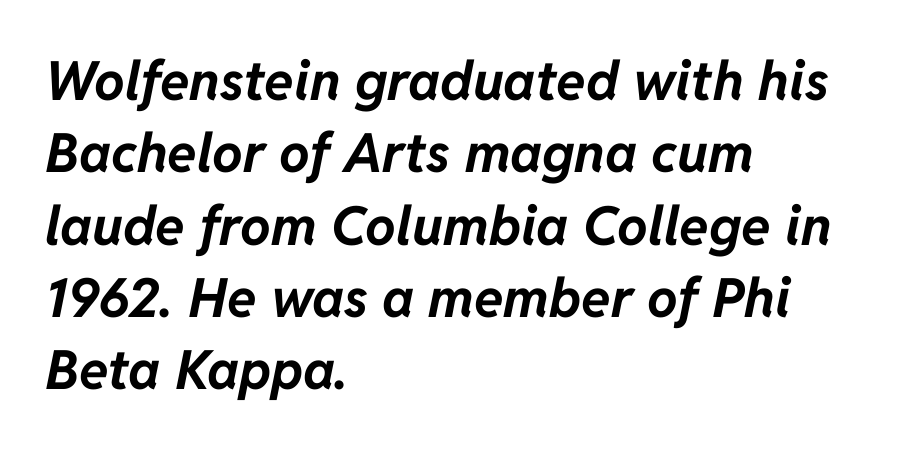
{"italic": "yes", "lean": "right", "slant_degrees": 11, "bold": "yes", "weight": "bold", "width": "normal", "stroke_contrast": "low", "x_height": "medium", "monospaced": "no", "underline": "no", "align": "left", "line_spacing": "normal", "line_spacing_ratio": 1.34, "letter_spacing": "normal", "letter_spacing_em": 0.0, "glyph_px": 54}
